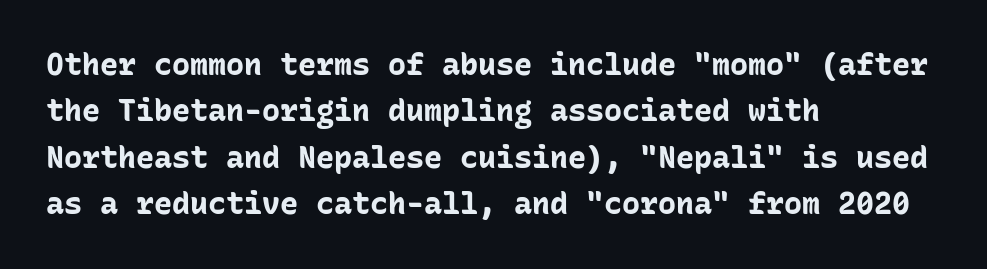
{"serif": "no", "italic": "no", "bold": "yes", "weight": "bold", "width": "normal", "stroke_contrast": "low", "x_height": "medium", "monospaced": "yes", "underline": "no", "align": "left", "line_spacing": "normal", "line_spacing_ratio": 1.55, "letter_spacing": "normal", "letter_spacing_em": 0.0, "glyph_px": 30}
